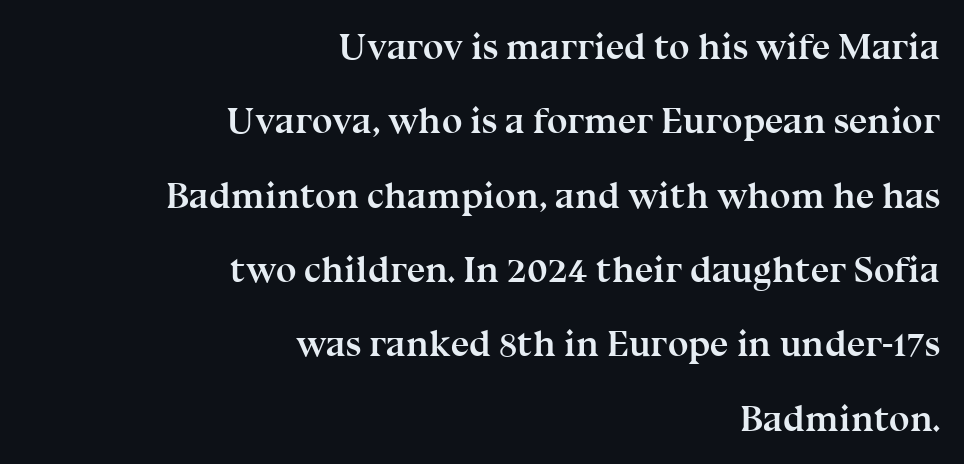
{"serif": "yes", "italic": "no", "bold": "yes", "weight": "semibold", "width": "normal", "stroke_contrast": "medium", "x_height": "medium", "monospaced": "no", "underline": "no", "align": "right", "line_spacing": "loose", "line_spacing_ratio": 2.01, "letter_spacing": "normal", "letter_spacing_em": 0.0, "glyph_px": 37}
